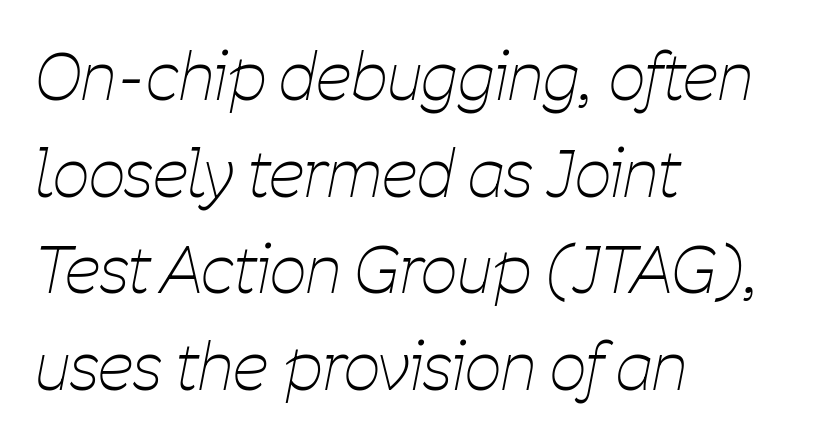
{"italic": "yes", "lean": "right", "slant_degrees": 11, "bold": "no", "weight": "thin", "width": "condensed", "stroke_contrast": "low", "x_height": "medium", "monospaced": "no", "underline": "no", "align": "left", "line_spacing": "normal", "line_spacing_ratio": 1.51, "letter_spacing": "normal", "letter_spacing_em": 0.0, "glyph_px": 64}
